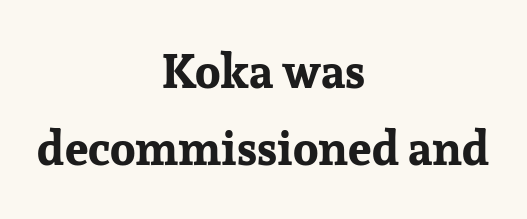
Q: Is the text bold? A: Yes.
Q: Is the text italic (slanted)? A: No, it is upright.
Q: Is the typeface a serif or a sans-serif typeface? A: Serif.
Q: Is the text underlined? A: No.
Q: How is the paragraph aligned? A: Centered.
Q: Is the spacing between letters normal or unusually wide? A: Normal.
Q: Is the spacing between lines tight, normal or loose? A: Normal.
Q: Width (condensed, normal, or wide)? A: Normal.
Q: Stroke contrast? A: Low.
Q: x-height? A: Medium.
Q: Monospaced? A: No.
